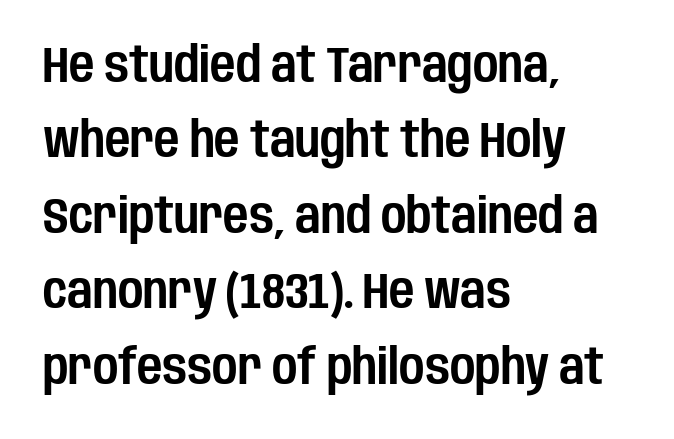
The image shows 49 px condensed sans-serif type, upright; set left-aligned, normal line spacing (1.54x), normal letter spacing, not underlined; low stroke contrast and a large x-height.
